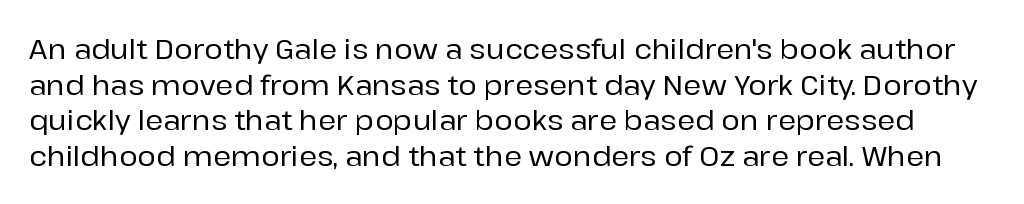
{"serif": "no", "italic": "no", "width": "normal", "stroke_contrast": "low", "x_height": "medium", "monospaced": "no", "underline": "no", "line_spacing": "normal", "line_spacing_ratio": 1.27, "letter_spacing": "normal", "letter_spacing_em": 0.0, "glyph_px": 28}
